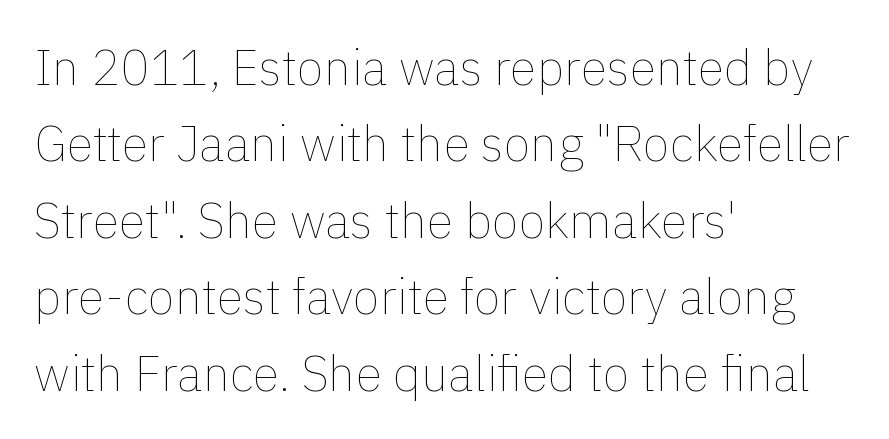
The rows are spaced the way most documents space them. Varying glyph widths throughout — classic text-font behaviour. The lettering holds an erect, upright posture throughout. Default kerning and tracking; the words read as compact shapes. The zone under the glyphs is completely vacant.
